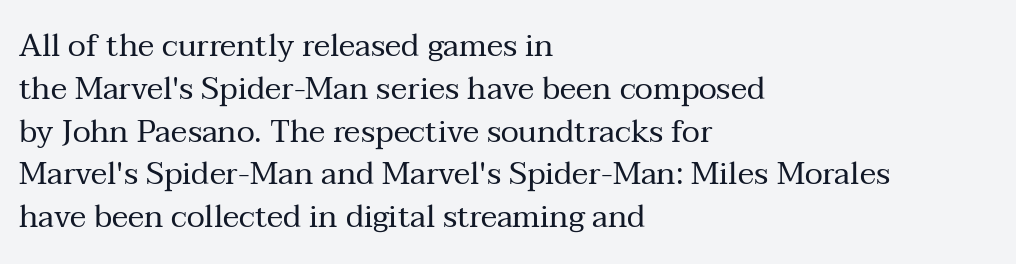
This is serif lettering, the kind often seen in printed books. Every character sits straight up, as roman type does. Is this a fixed-width face? No — the glyphs have proportional, varying widths. Here the glyphs are tracked normally, forming tight word shapes. A bare baseline throughout the passage. Horizontal alignment here is leftward, the default for most running prose.
